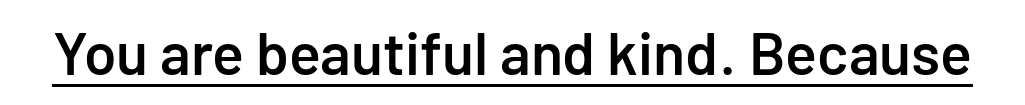
The type family on display is of the sans-serif kind. These characters rest on top of a visible drawn line. In terms of posture, this sample is upright. The font is running at a semibold setting, under full bold. Here the designer chose a conventional face with non-uniform glyph widths.
